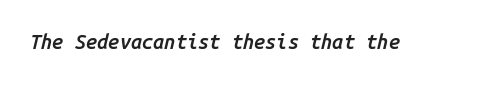
Quick note: italic. Notice the strokes are somewhat thickened but not fully heavy: this is a semibold. The tracking reads as untouched default to a designer's eye. The area under the type is left untouched.
